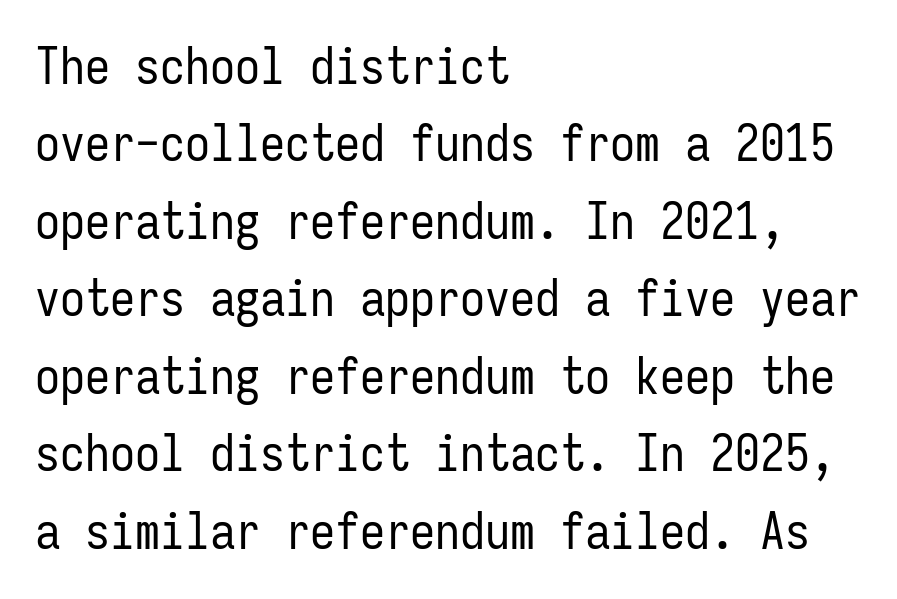
{"serif": "no", "italic": "no", "bold": "no", "weight": "regular", "width": "condensed", "stroke_contrast": "low", "x_height": "medium", "monospaced": "yes", "underline": "no", "align": "left", "line_spacing": "normal", "line_spacing_ratio": 1.55, "letter_spacing": "normal", "letter_spacing_em": 0.0, "glyph_px": 50}
